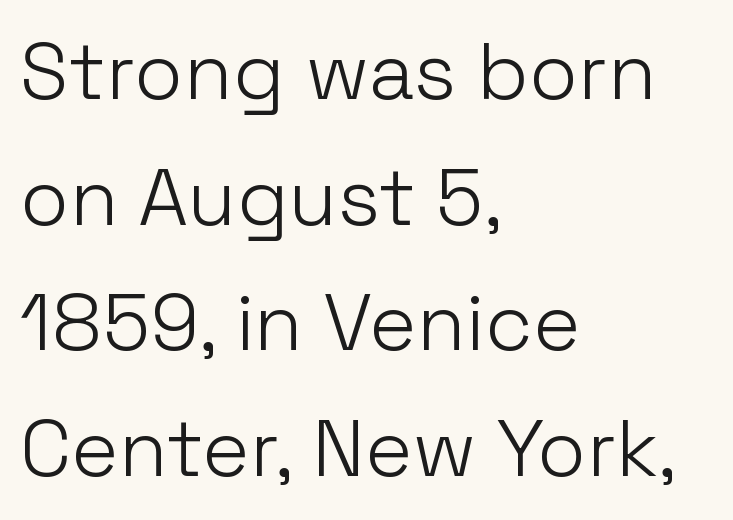
Nobody touched the tracking dial on this one. This is sans-serif lettering, the kind often seen on screens and signage. The space beneath each line is pristine and unruled. The font sits on the lighter half of the weight spectrum, regular included. Here the designer chose a conventional face with non-uniform glyph widths.
